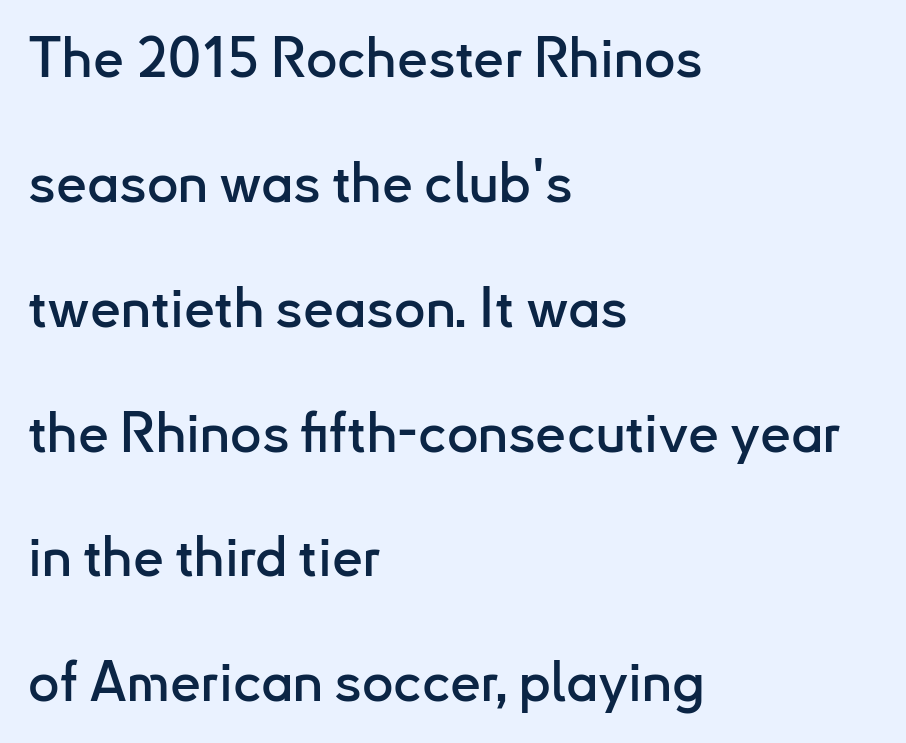
Q: Is the text italic (slanted)? A: No, it is upright.
Q: Is the typeface a serif or a sans-serif typeface? A: Sans-serif.
Q: Is the text underlined? A: No.
Q: How is the paragraph aligned? A: Left-aligned.
Q: Is the spacing between letters normal or unusually wide? A: Normal.
Q: Is the spacing between lines tight, normal or loose? A: Loose.
Q: Width (condensed, normal, or wide)? A: Normal.
Q: Stroke contrast? A: Low.
Q: x-height? A: Small.
Q: Monospaced? A: No.
